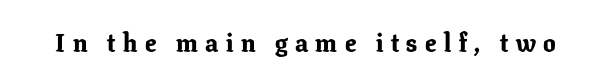
{"italic": "no", "bold": "yes", "underline": "no", "letter_spacing": "wide", "letter_spacing_em": 0.3, "glyph_px": 25}
